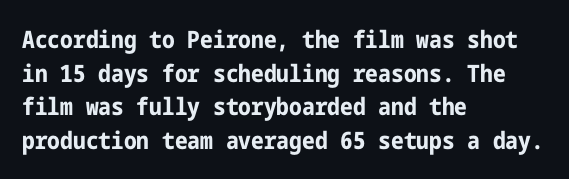
The image shows 24 px bold type, upright; set left-aligned, normal line spacing (1.4x), normal letter spacing, not underlined.
